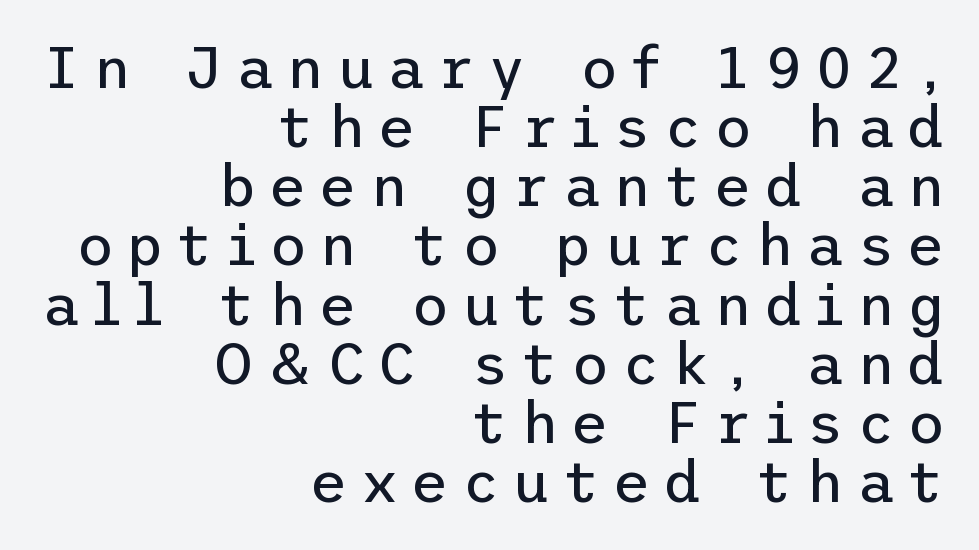
The image shows 58 px regular-weight sans-serif type, upright; set right-aligned, tight line spacing (1.02x), unusually wide letter spacing (+0.22 em), not underlined; low stroke contrast and a medium x-height.
